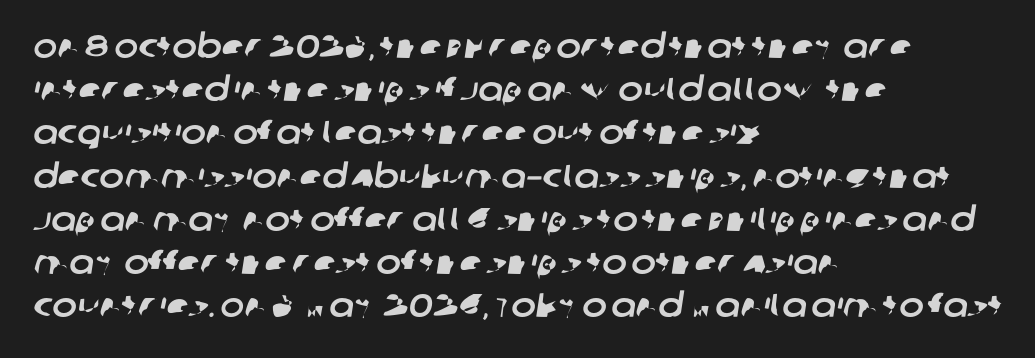
The image shows 33 px sans-serif type; set left-aligned, normal line spacing (1.31x), normal letter spacing, not underlined; low stroke contrast and a large x-height.
